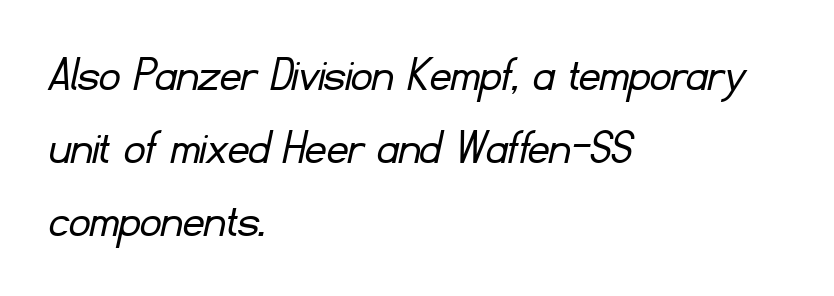
On a weight scale, this lands at 450 or below. Reading down the column, the eye jumps a familiar distance to each next line. One-word summary of the alignment: left. The gap between lines stays unmarked. Glyph-to-glyph distance matches everyday printed text. A typesetter would call this proportional, since set widths differ per character.
